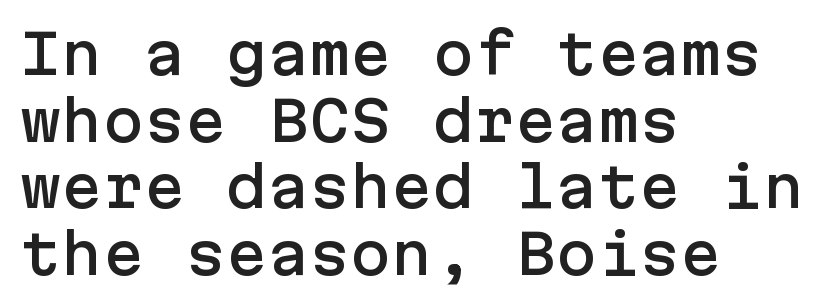
Q: Is the text italic (slanted)? A: No, it is upright.
Q: Is the typeface a serif or a sans-serif typeface? A: Sans-serif.
Q: Is the text underlined? A: No.
Q: How is the paragraph aligned? A: Left-aligned.
Q: Is the spacing between letters normal or unusually wide? A: Normal.
Q: Width (condensed, normal, or wide)? A: Normal.
Q: Stroke contrast? A: Low.
Q: x-height? A: Medium.
